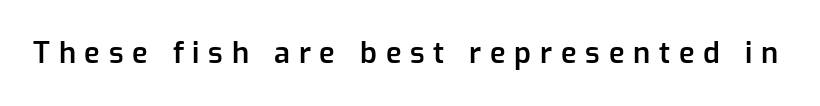
{"serif": "no", "italic": "no", "bold": "semi", "weight": "semibold", "width": "normal", "stroke_contrast": "low", "x_height": "medium", "monospaced": "no", "underline": "no", "letter_spacing": "wide", "letter_spacing_em": 0.3, "glyph_px": 29}
